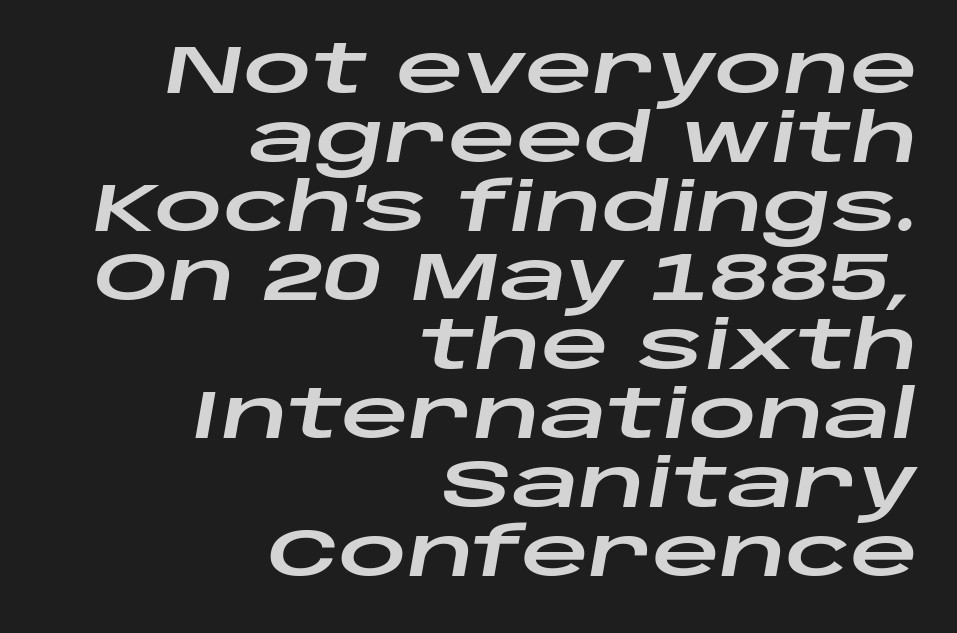
Students, note that the glyphs here touch the page at normal intervals. The compositor pushed each line to the right boundary. This is oblique type, the kind used for emphasis or titles. Underlining? Definitely not there. Character widths vary here, with narrow letters taking less room than wide ones. This sample trades vertical openness for compactness between lines.
